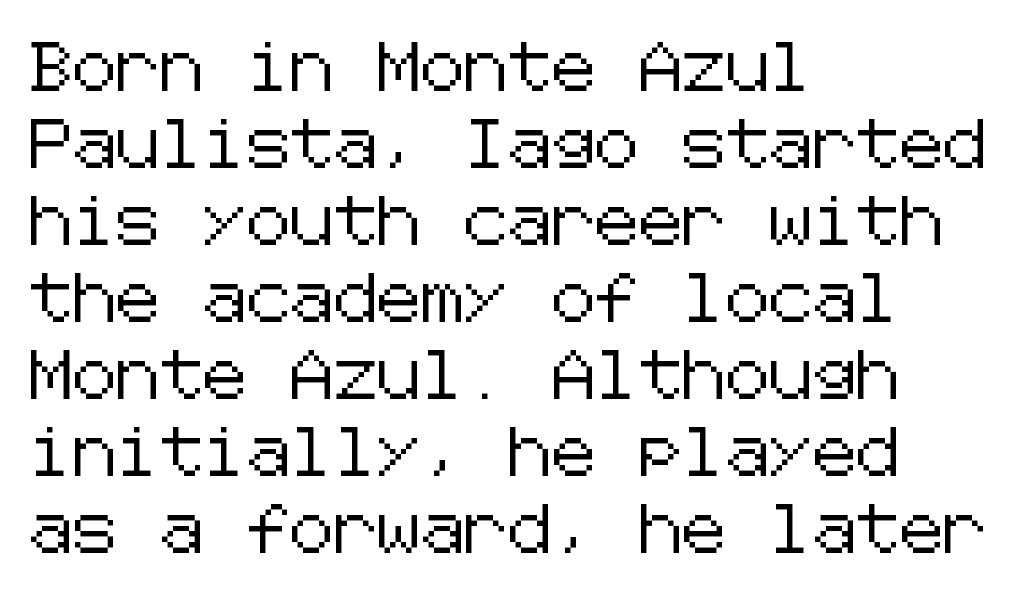
The image shows 49 px sans-serif type, upright; set left-aligned, normal line spacing (1.57x), normal letter spacing, not underlined; low stroke contrast and a medium x-height.
